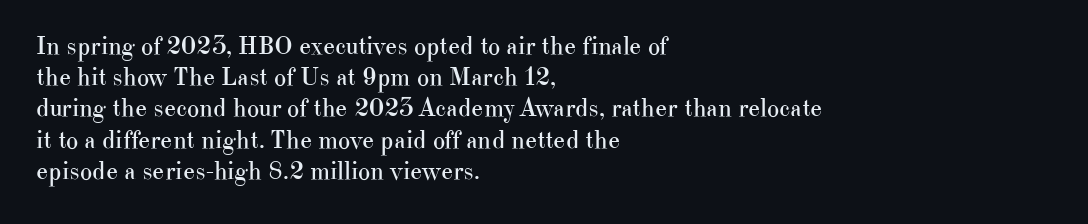
One-word summary of the alignment: left. In terms of letterspacing, this is plain default setting. The words here are not underlined. The characters are drawn with everyday or finer stroke widths. The letters stand straight up with perfectly vertical stems.
